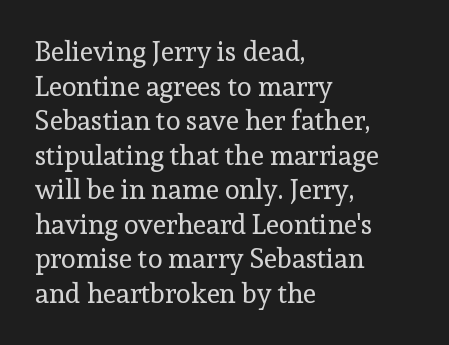
{"italic": "no", "bold": "no", "underline": "no", "align": "left", "line_spacing": "normal", "line_spacing_ratio": 1.28, "letter_spacing": "normal", "letter_spacing_em": 0.0, "glyph_px": 27}
